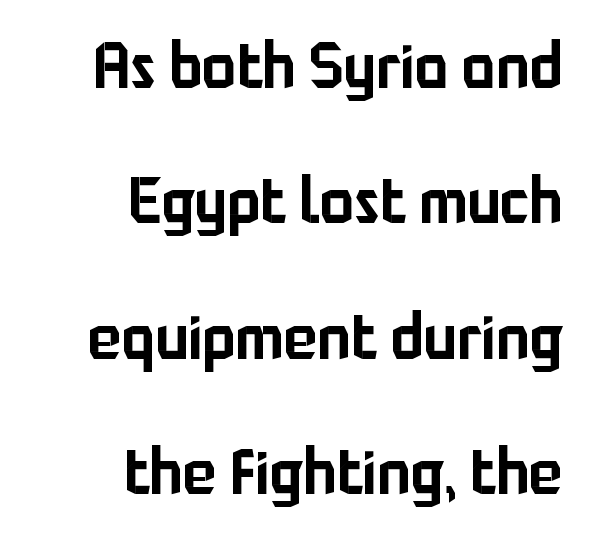
{"serif": "no", "italic": "no", "width": "normal", "stroke_contrast": "low", "x_height": "medium", "monospaced": "no", "underline": "no", "align": "right", "line_spacing": "loose", "line_spacing_ratio": 2.15, "letter_spacing": "normal", "letter_spacing_em": 0.0, "glyph_px": 63}
